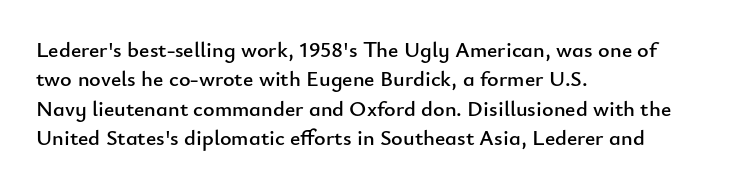
{"italic": "no", "underline": "no", "align": "left", "line_spacing": "normal", "line_spacing_ratio": 1.33, "letter_spacing": "normal", "letter_spacing_em": 0.0, "glyph_px": 22}
